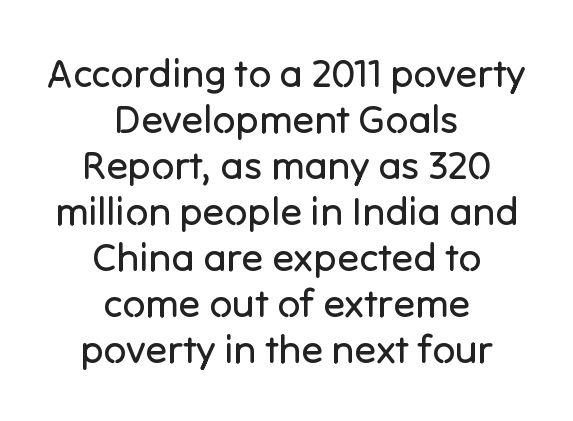
The designer went with a sans here, leaving each stem footless. Characters remain perfectly vertical along every line. The face used here is proportionally spaced, like ordinary book or web type. Stems and bowls with no extra thickness — not bold. The passage is arranged like a title page — every line centered. The strip under each line holds only bare page.
